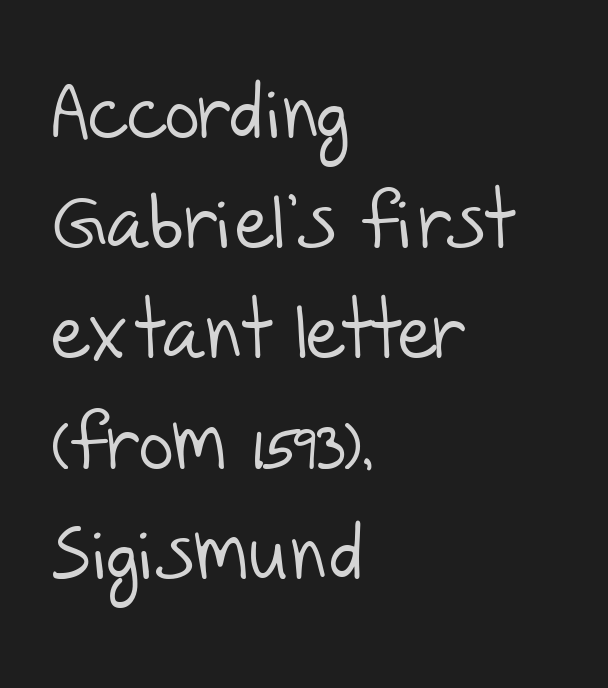
Q: Is the text bold? A: No.
Q: Is the typeface a serif or a sans-serif typeface? A: Sans-serif.
Q: Is the text underlined? A: No.
Q: How is the paragraph aligned? A: Left-aligned.
Q: Is the spacing between letters normal or unusually wide? A: Normal.
Q: Is the spacing between lines tight, normal or loose? A: Normal.
Q: Width (condensed, normal, or wide)? A: Normal.
Q: Stroke contrast? A: Low.
Q: x-height? A: Large.
Q: Monospaced? A: No.
